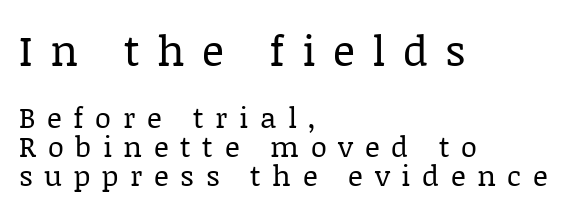
Q: Is the text bold? A: No.
Q: Is the text italic (slanted)? A: No, it is upright.
Q: Is the typeface a serif or a sans-serif typeface? A: Serif.
Q: Is the text underlined? A: No.
Q: How is the paragraph aligned? A: Left-aligned.
Q: Is the spacing between letters normal or unusually wide? A: Unusually wide.
Q: Is the spacing between lines tight, normal or loose? A: Tight.
Q: Which block of text is set in a larger size, the first (top) or the second (bottom)? A: The first (top) one.
Q: Width (condensed, normal, or wide)? A: Normal.
Q: Stroke contrast? A: Low.
Q: x-height? A: Large.
Q: Monospaced? A: No.
